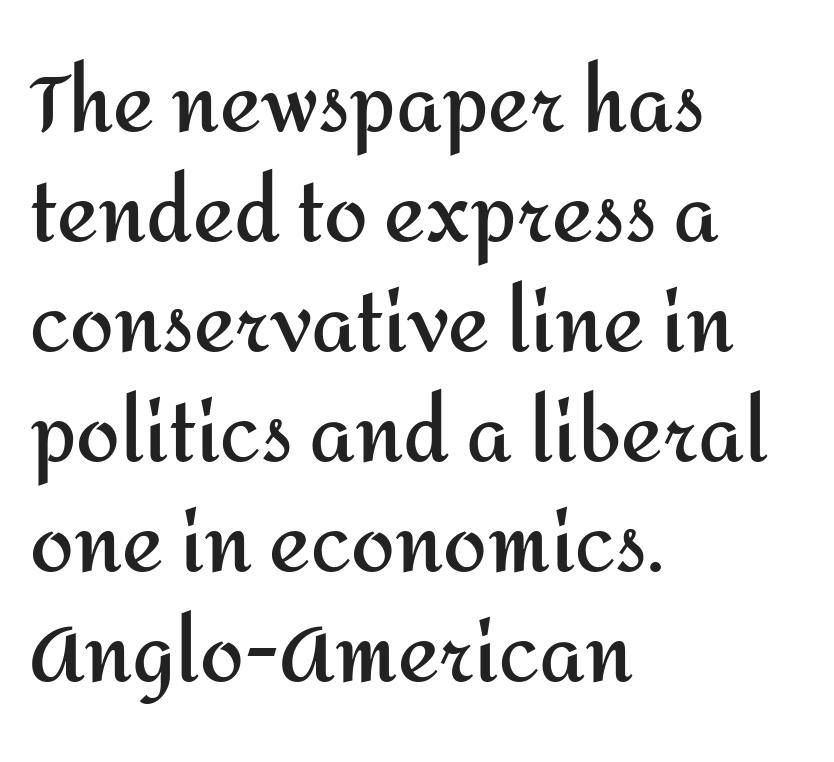
{"serif": "no", "italic": "no", "bold": "yes", "weight": "semibold", "width": "normal", "stroke_contrast": "medium", "x_height": "medium", "monospaced": "no", "underline": "no", "align": "left", "line_spacing": "normal", "line_spacing_ratio": 1.41, "letter_spacing": "normal", "letter_spacing_em": 0.0, "glyph_px": 78}
